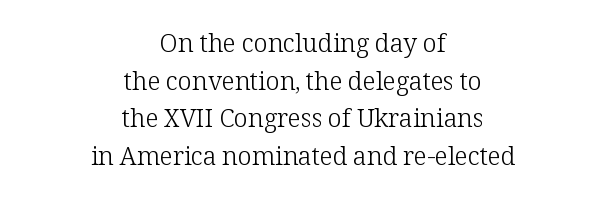
Here the glyphs are tracked normally, forming tight word shapes. Any mark beneath the type? The region is blank. A typesetter would call this leading conventional body-copy spacing. Where is the straight margin? There isn't one; the lines are centered.
